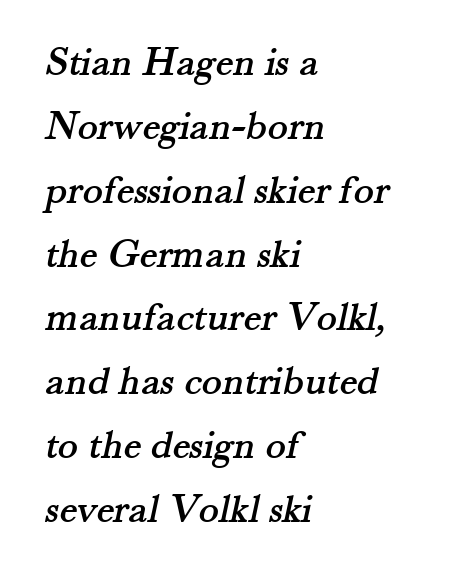
{"serif": "yes", "width": "normal", "stroke_contrast": "medium", "x_height": "small", "monospaced": "no", "underline": "no", "align": "left", "line_spacing": "normal", "line_spacing_ratio": 1.52, "letter_spacing": "normal", "letter_spacing_em": 0.0, "glyph_px": 42}
